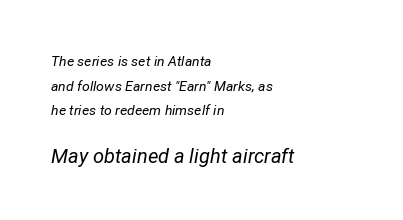
Q: Is the text bold? A: No.
Q: Is the text italic (slanted)? A: Yes, it leans right by about 12 degrees.
Q: Is the text underlined? A: No.
Q: How is the paragraph aligned? A: Left-aligned.
Q: Is the spacing between letters normal or unusually wide? A: Normal.
Q: Which block of text is set in a larger size, the first (top) or the second (bottom)? A: The second (bottom) one.
